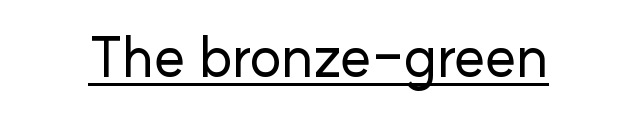
Q: Is the text italic (slanted)? A: No, it is upright.
Q: Is the typeface a serif or a sans-serif typeface? A: Sans-serif.
Q: Is the text underlined? A: Yes.
Q: Is the spacing between letters normal or unusually wide? A: Normal.
Q: Width (condensed, normal, or wide)? A: Normal.
Q: Stroke contrast? A: Low.
Q: x-height? A: Medium.
Q: Monospaced? A: No.
